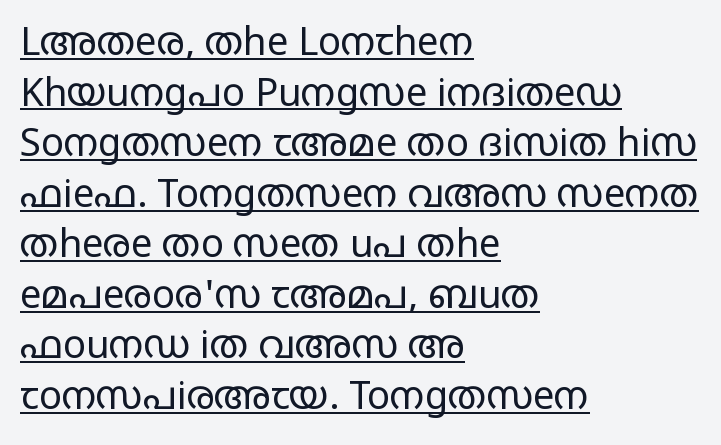
The image shows 38 px regular-weight, wide sans-serif type, upright; set left-aligned, normal line spacing (1.33x), normal letter spacing, underlined; low stroke contrast and a large x-height.
